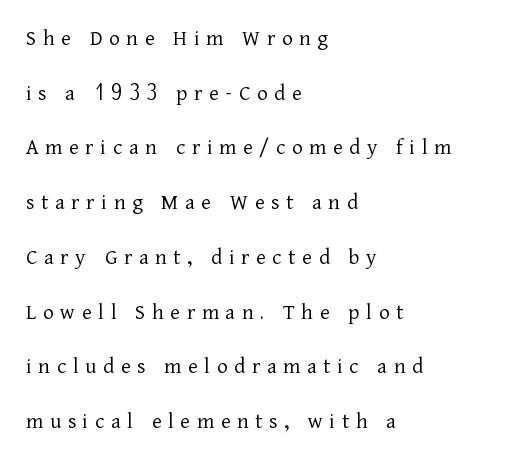
Q: Is the text bold? A: No.
Q: Is the text italic (slanted)? A: No, it is upright.
Q: Is the text underlined? A: No.
Q: How is the paragraph aligned? A: Left-aligned.
Q: Is the spacing between letters normal or unusually wide? A: Unusually wide.
Q: Is the spacing between lines tight, normal or loose? A: Loose.
